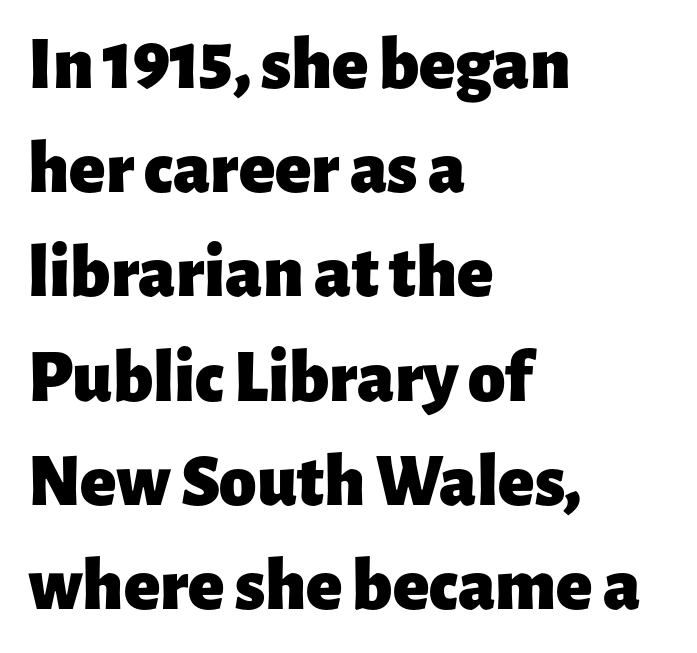
{"serif": "no", "italic": "no", "bold": "yes", "weight": "heavy", "width": "normal", "stroke_contrast": "low", "x_height": "medium", "monospaced": "no", "underline": "no", "align": "left", "line_spacing": "normal", "line_spacing_ratio": 1.39, "letter_spacing": "normal", "letter_spacing_em": 0.0, "glyph_px": 75}
